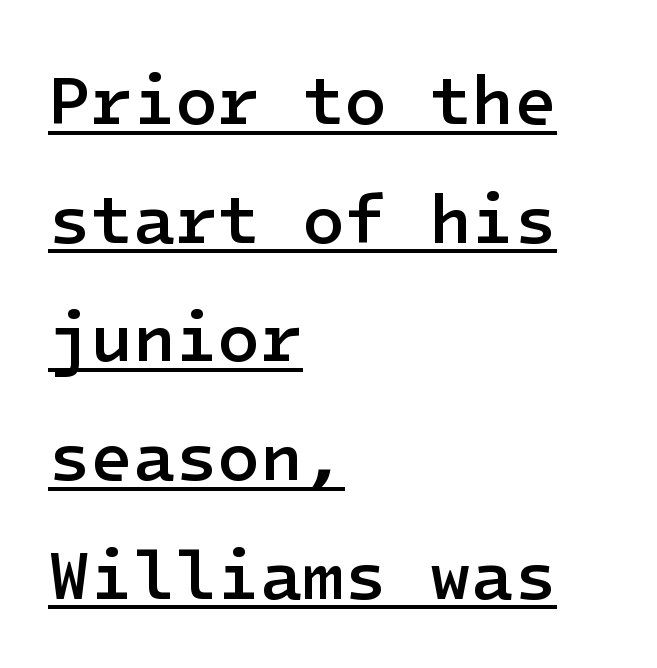
These lines keep a tight, regular rhythm from letter to letter. The rag falls on the right side of this text block. Like a heading marked for emphasis, these lines bear an underscore. The type sits square on the baseline with zero lean. Look at the stroke-to-counter ratio: somewhat heavy, a semibold. The type family on display is of the sans-serif kind.
